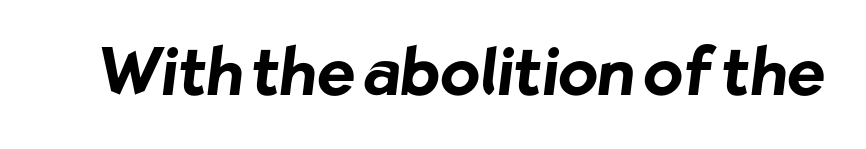
Q: Is the text bold? A: Yes.
Q: Is the typeface a serif or a sans-serif typeface? A: Sans-serif.
Q: Is the text underlined? A: No.
Q: Is the spacing between letters normal or unusually wide? A: Normal.
Q: Width (condensed, normal, or wide)? A: Normal.
Q: Stroke contrast? A: Low.
Q: x-height? A: Medium.
Q: Monospaced? A: No.
